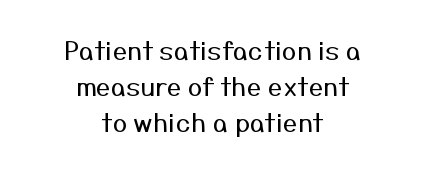
Interline gaps are of average width in this sample. The gap between lines stays unmarked. The paragraph shown floats in the horizontal middle. Posture: straight, roman, zero tilt. Stroke thickness stays within the range of a standard reading face or lighter. The gaps between neighbouring characters are ordinary and unremarkable.
